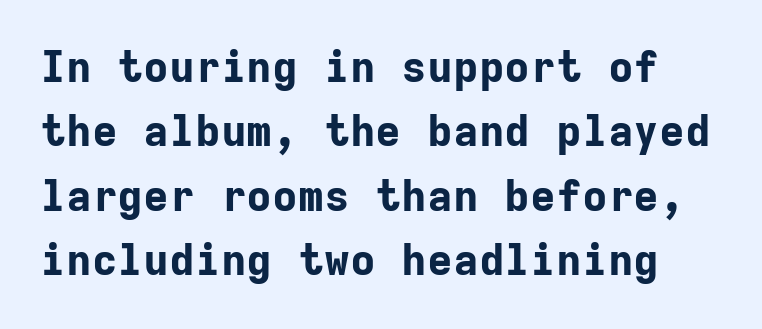
The face used here has the dense, thick strokes of a bold. Horizontal bands of white between lines are of average thickness. Monospaced: the letters line up in strict vertical columns. The space beneath each line is pristine and unruled. Designer's note — italics off, roman on.
